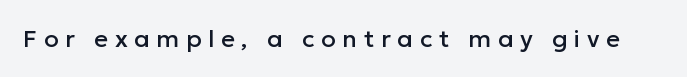
Rendered with straight, roman letterforms. Only glyphs here, with clear space below each row. Between one letter and the next there's a generous, obvious gap.
